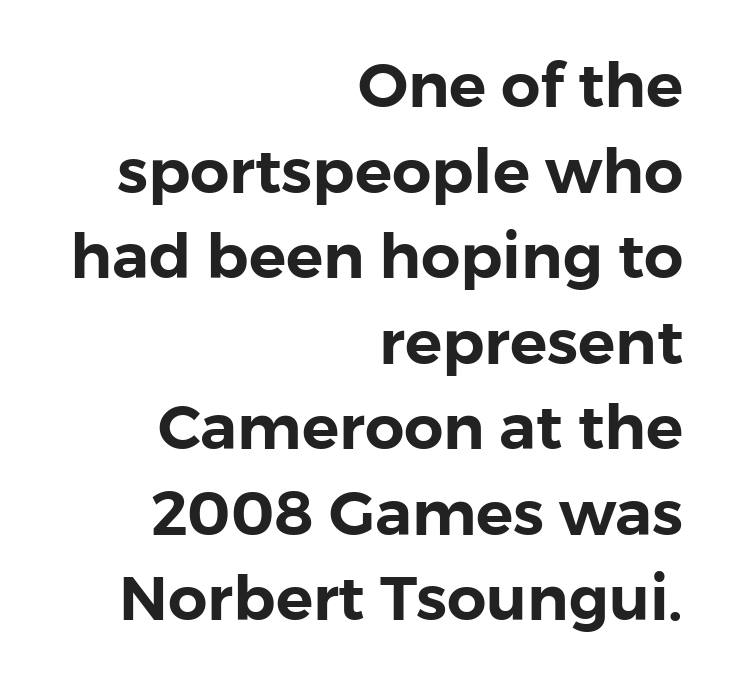
The image shows 62 px sans-serif type, upright; set right-aligned, normal line spacing (1.38x), normal letter spacing, not underlined; low stroke contrast and a medium x-height.
